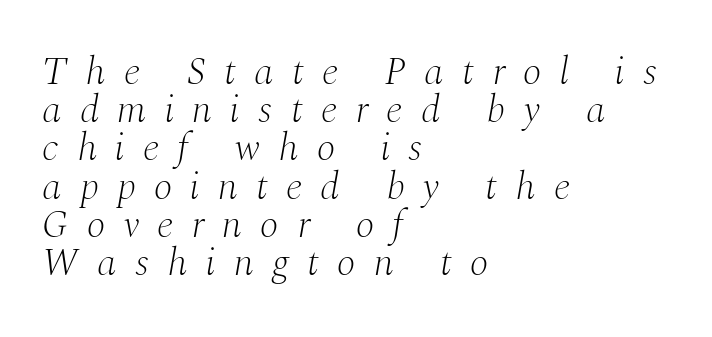
Q: Is the text bold? A: No.
Q: Is the text italic (slanted)? A: Yes, it leans right by about 10 degrees.
Q: Is the typeface a serif or a sans-serif typeface? A: Serif.
Q: Is the text underlined? A: No.
Q: How is the paragraph aligned? A: Left-aligned.
Q: Is the spacing between letters normal or unusually wide? A: Unusually wide.
Q: Is the spacing between lines tight, normal or loose? A: Tight.
Q: Width (condensed, normal, or wide)? A: Normal.
Q: Stroke contrast? A: Medium.
Q: x-height? A: Medium.
Q: Monospaced? A: No.
